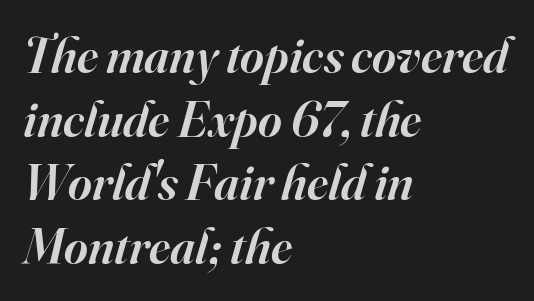
The image shows 51 px semibold serif type, italic (leaning right); set left-aligned, normal line spacing (1.25x), normal letter spacing, not underlined; high stroke contrast and a small x-height.
